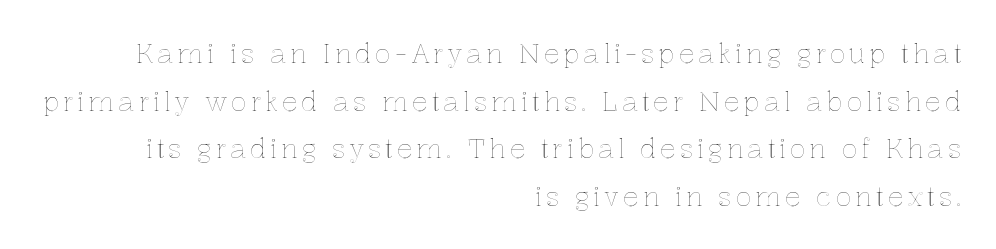
The image shows 26 px text type, upright; set right-aligned, line spacing 1.83x, not underlined.
